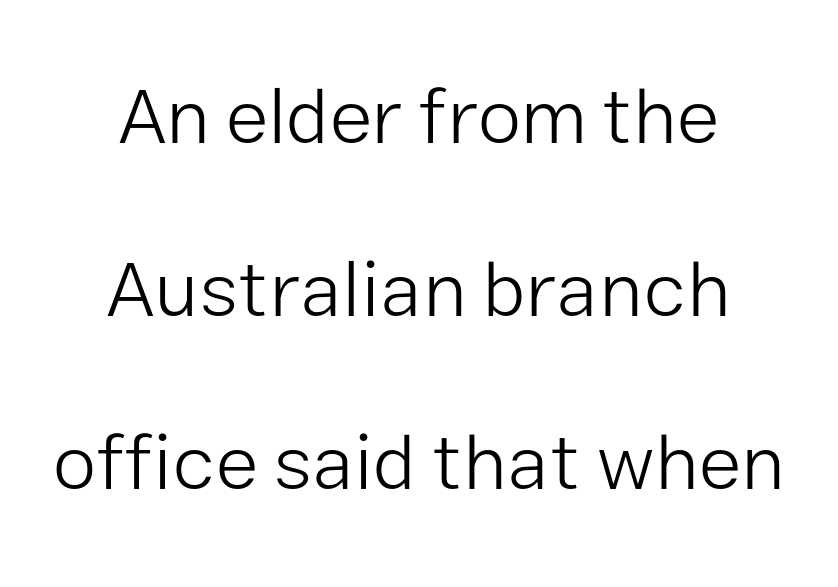
The face used here is proportionally spaced, like ordinary book or web type. One-word summary of the alignment: center. Nothing unusual about the tracking: characters are spaced as the font intends. In terms of letterform style, serifs are entirely absent.
